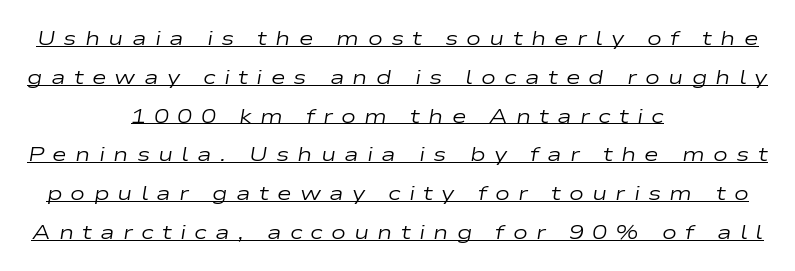
Q: Is the text bold? A: No.
Q: Is the text italic (slanted)? A: Yes, it leans right by about 9 degrees.
Q: Is the text underlined? A: Yes.
Q: How is the paragraph aligned? A: Centered.
Q: Is the spacing between letters normal or unusually wide? A: Unusually wide.
Q: Is the spacing between lines tight, normal or loose? A: Loose.
